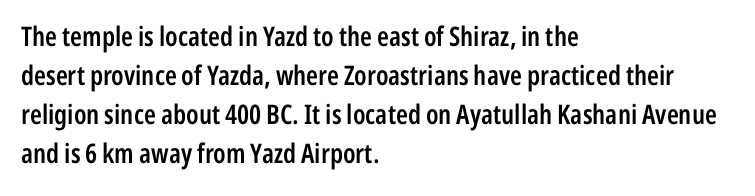
{"italic": "no", "bold": "semi", "underline": "no", "align": "left", "line_spacing": "normal", "line_spacing_ratio": 1.44, "letter_spacing": "normal", "letter_spacing_em": 0.0, "glyph_px": 27}
